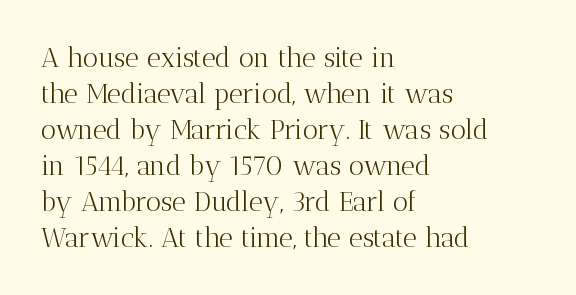
Q: Is the text bold? A: No.
Q: Is the text italic (slanted)? A: No, it is upright.
Q: Is the text underlined? A: No.
Q: How is the paragraph aligned? A: Left-aligned.
Q: Is the spacing between letters normal or unusually wide? A: Normal.
Q: Is the spacing between lines tight, normal or loose? A: Normal.
